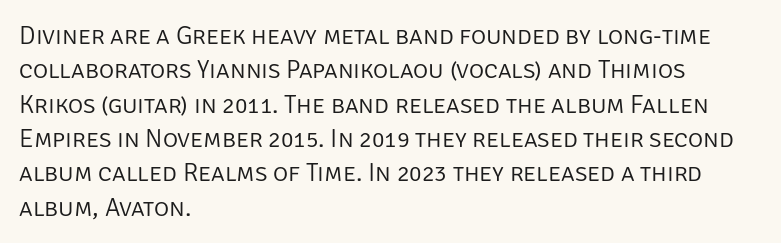
Leftover space on each line is placed entirely after the last word. Notice how the stems are strictly vertical — no italics here. The rendering uses a moderate line-height, typical for paragraphs. Underlining? Definitely not there. A light-to-regular cut is what we see here.
